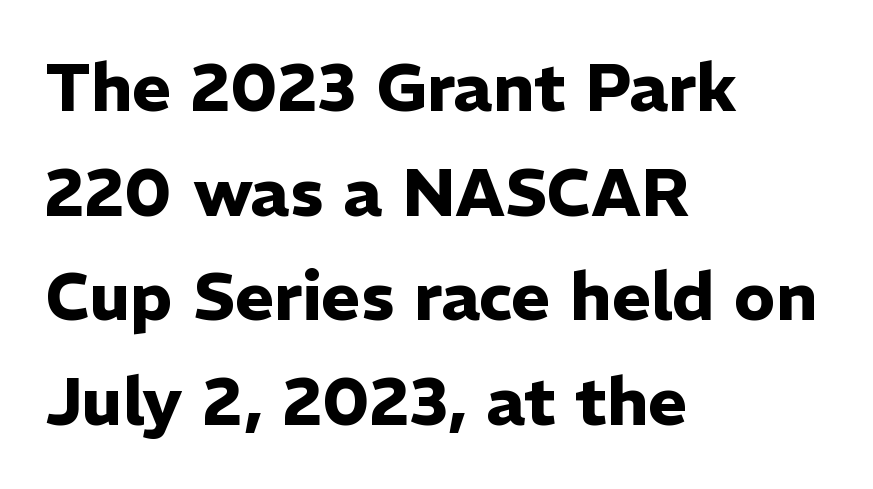
Its strokes are broad and dark, the hallmark of bold type. Looks like regular typesetting: each glyph gets only the width it needs. Is there much room between lines? A standard amount, neither cramped nor airy. This is the regular roman posture of the typeface. Characters follow at the spacing the type designer built in.
